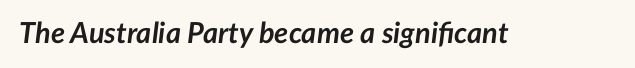
Q: Is the text bold? A: Yes.
Q: Is the text italic (slanted)? A: Yes, it leans right by about 7 degrees.
Q: Is the text underlined? A: No.
Q: Is the spacing between letters normal or unusually wide? A: Normal.
Q: Width (condensed, normal, or wide)? A: Normal.
Q: Stroke contrast? A: Low.
Q: x-height? A: Medium.
Q: Monospaced? A: No.
